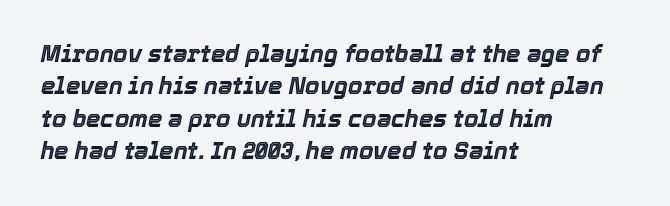
Q: Is the text italic (slanted)? A: Yes, it leans right by about 12 degrees.
Q: Is the text underlined? A: No.
Q: How is the paragraph aligned? A: Left-aligned.
Q: Is the spacing between letters normal or unusually wide? A: Normal.
Q: Is the spacing between lines tight, normal or loose? A: Normal.
